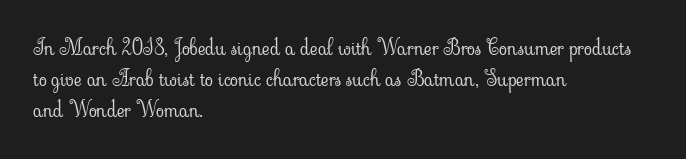
No chunkiness to these letters — they're not bold. The area under the type is left untouched. This rendering uses left alignment, leaving the right contour irregular. The font's upright variant was chosen for this text. Compared with typical body copy, the letter spacing here is the same.
